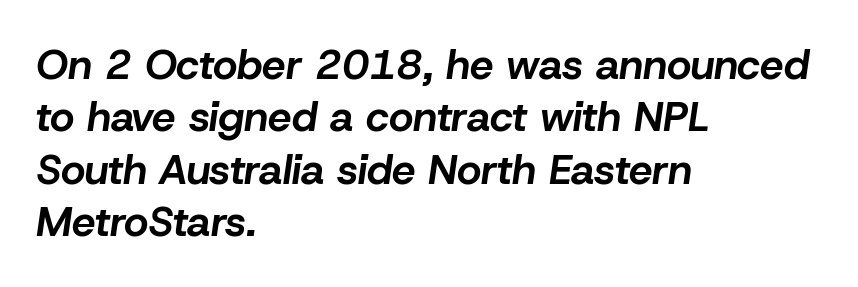
{"italic": "yes", "lean": "right", "slant_degrees": 8, "bold": "yes", "weight": "bold", "width": "normal", "stroke_contrast": "low", "x_height": "medium", "monospaced": "no", "underline": "no", "align": "left", "line_spacing": "normal", "line_spacing_ratio": 1.25, "letter_spacing": "normal", "letter_spacing_em": 0.0, "glyph_px": 42}
